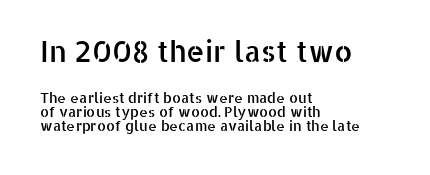
The face used here is a sans, in the tradition of grotesques and geometrics. Style check: upright. Larger block? The one above; the one below is distinctly smaller. Clear beneath every line of the passage.
